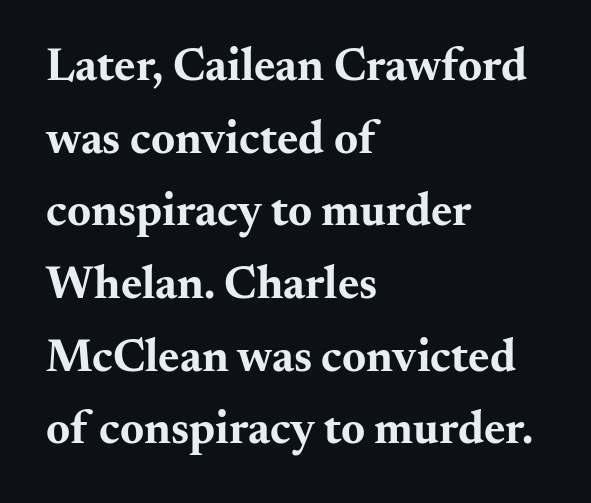
Q: Is the text bold? A: Yes.
Q: Is the text italic (slanted)? A: No, it is upright.
Q: Is the typeface a serif or a sans-serif typeface? A: Serif.
Q: Is the text underlined? A: No.
Q: How is the paragraph aligned? A: Left-aligned.
Q: Is the spacing between letters normal or unusually wide? A: Normal.
Q: Is the spacing between lines tight, normal or loose? A: Normal.
Q: Width (condensed, normal, or wide)? A: Wide.
Q: Stroke contrast? A: Medium.
Q: x-height? A: Small.
Q: Monospaced? A: No.
